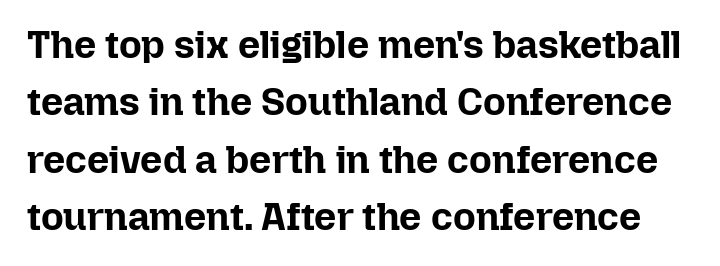
The image shows 39 px bold type, upright; set normal line spacing (1.47x), normal letter spacing, not underlined; low stroke contrast and a medium x-height.
